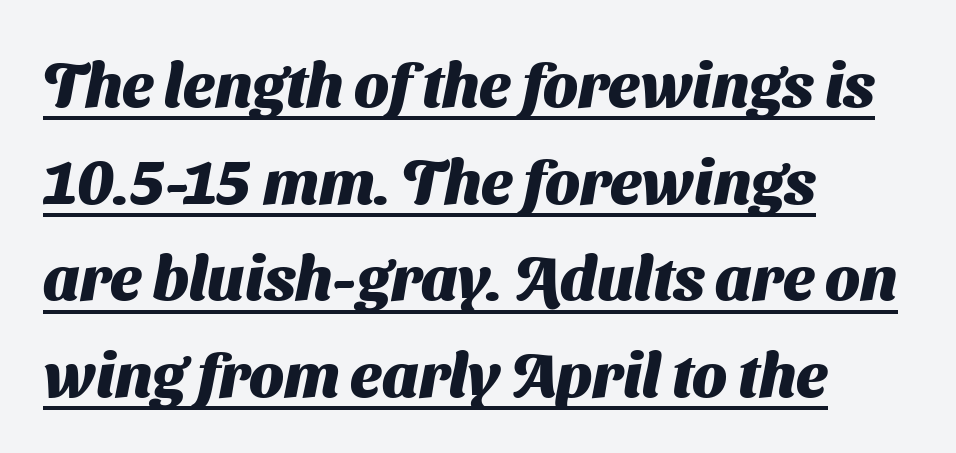
Look at the tracking — it's just the regular setting, nothing added. Where is the straight margin? On the left. What's the leading like? Ordinary, nothing unusual. Is this a fixed-width face? No — the glyphs have proportional, varying widths. Serif or sans? Sans — the stroke terminals are bare.
